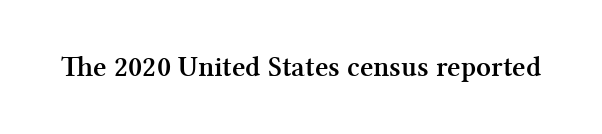
The image shows 29 px semibold serif type, upright; set normal letter spacing, not underlined; medium stroke contrast and a medium x-height.
